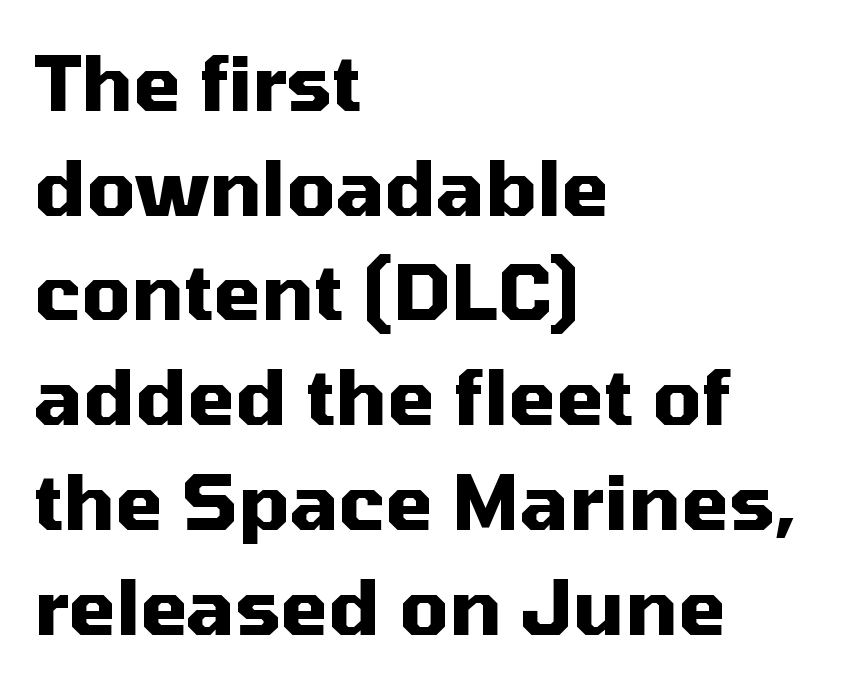
The image shows 77 px heavy sans-serif type, upright; set left-aligned, normal line spacing (1.36x), normal letter spacing, not underlined; medium stroke contrast and a medium x-height.
